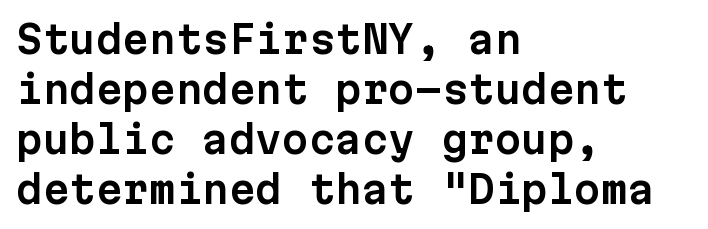
Here the designer chose a console-style face with uniform glyph widths. Summary of vertical rhythm: regular, with standard interline spacing. Check under the words: just untouched page. You can tell from the bare stems that sans-serif type was used. Tracking here is standard; glyphs follow each other at the usual distance.
